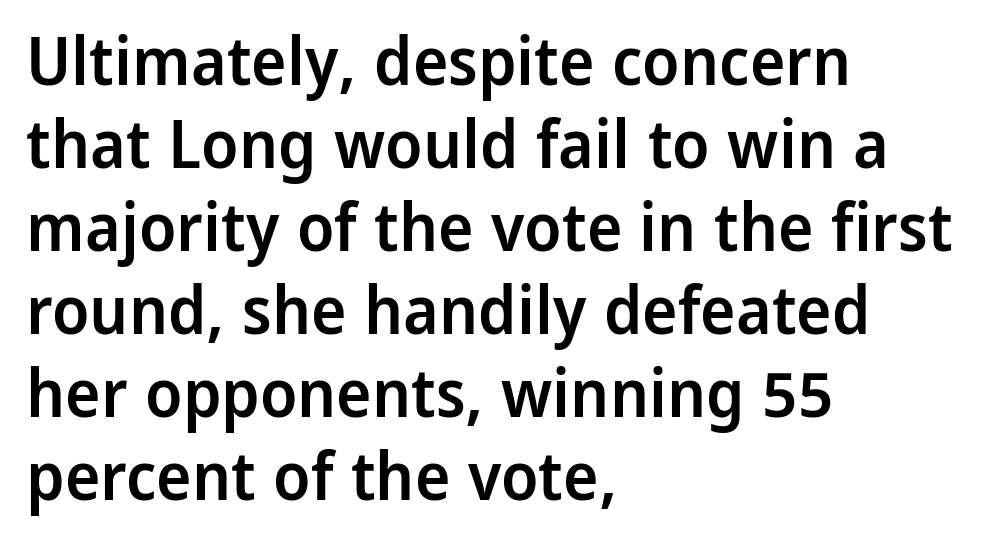
{"serif": "no", "italic": "no", "bold": "semi", "weight": "semibold", "width": "normal", "stroke_contrast": "low", "x_height": "medium", "monospaced": "no", "underline": "no", "align": "left", "line_spacing_ratio": 1.24, "letter_spacing": "normal", "letter_spacing_em": 0.0, "glyph_px": 67}
